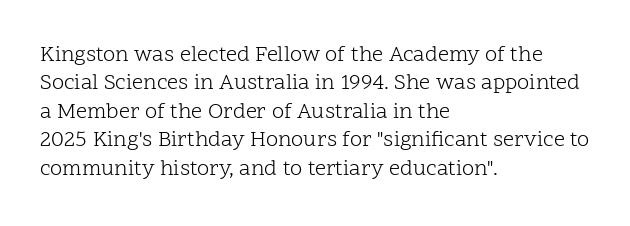
The image shows 22 px text type, upright; set left-aligned, normal line spacing (1.29x), normal letter spacing, not underlined.
